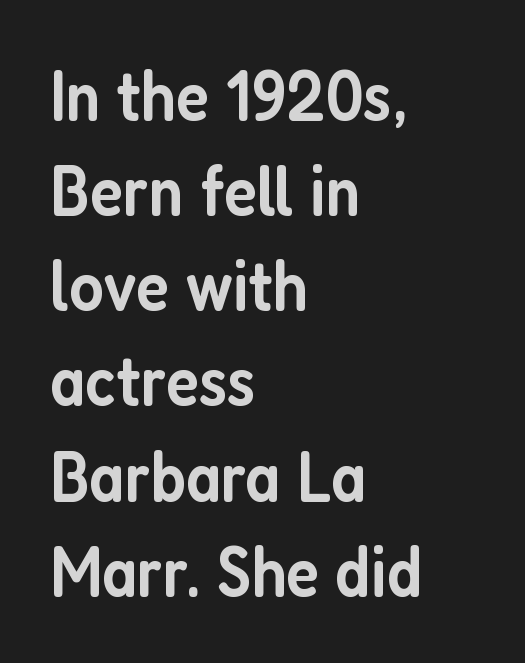
How would I describe the line gaps? Plain and ordinary. The glyphs are unaccompanied by any horizontal stroke below them. A somewhat darkened texture: the type is semibold rather than bold. If you drew a line through each stem, it would be perfectly vertical. The horizontal fit of the characters is conventional and even.
